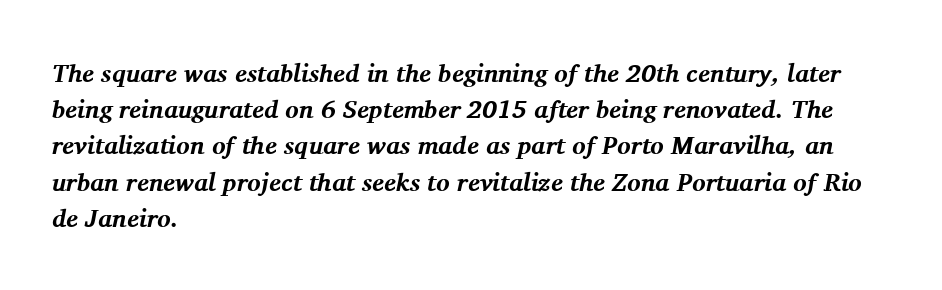
The image shows 25 px bold type, italic (leaning right); set left-aligned, normal line spacing (1.45x), normal letter spacing, not underlined.
